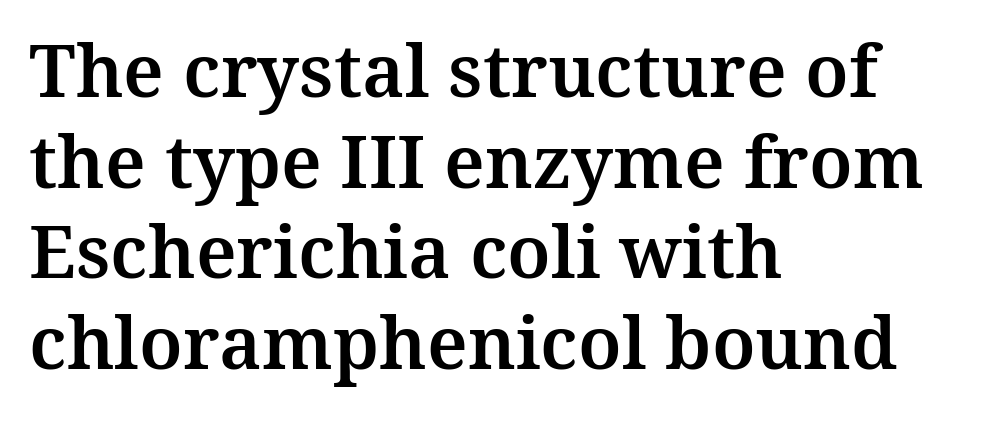
{"serif": "yes", "italic": "no", "width": "normal", "stroke_contrast": "medium", "x_height": "medium", "monospaced": "no", "underline": "no", "align": "left", "line_spacing_ratio": 1.24, "letter_spacing": "normal", "letter_spacing_em": 0.0, "glyph_px": 73}
